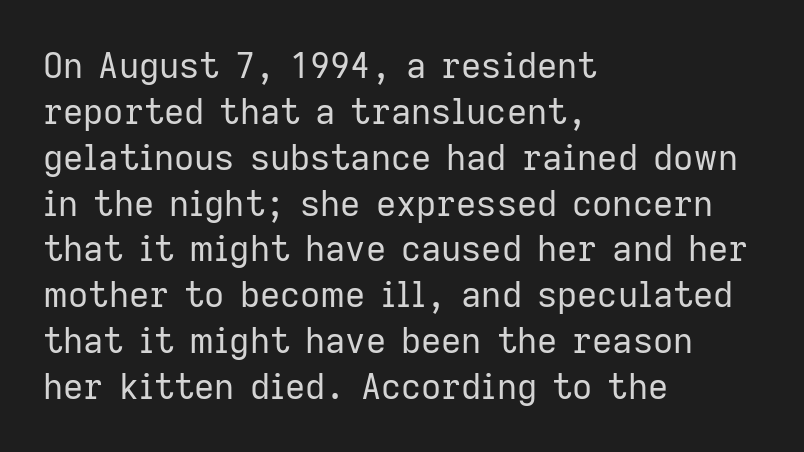
Q: Is the text bold? A: No.
Q: Is the text italic (slanted)? A: No, it is upright.
Q: Is the typeface a serif or a sans-serif typeface? A: Sans-serif.
Q: Is the text underlined? A: No.
Q: How is the paragraph aligned? A: Left-aligned.
Q: Is the spacing between letters normal or unusually wide? A: Normal.
Q: Is the spacing between lines tight, normal or loose? A: Normal.
Q: Width (condensed, normal, or wide)? A: Normal.
Q: Stroke contrast? A: Low.
Q: x-height? A: Medium.
Q: Monospaced? A: No.
